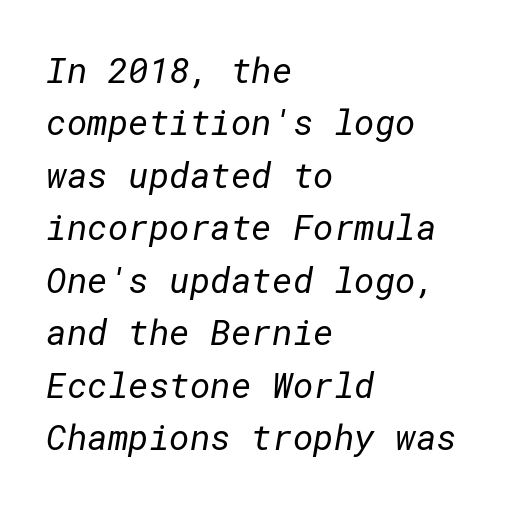
{"serif": "no", "bold": "no", "weight": "regular", "width": "normal", "stroke_contrast": "low", "x_height": "medium", "underline": "no", "align": "left", "line_spacing": "normal", "line_spacing_ratio": 1.5, "letter_spacing": "normal", "letter_spacing_em": 0.0, "glyph_px": 35}
